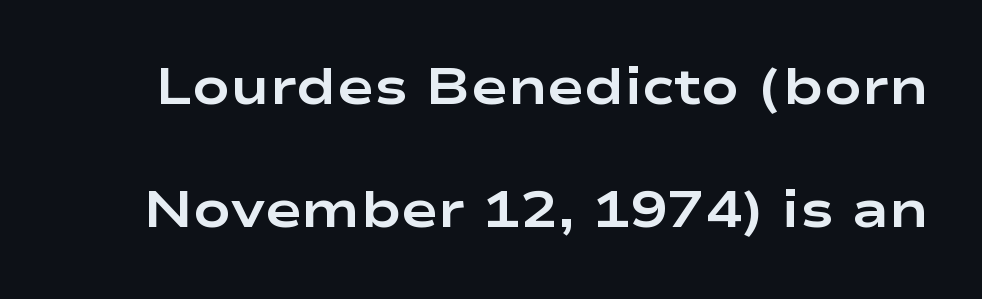
Notice the wide empty band between every row — that's loose leading. The passage shown is emphatically bold. Proportional: the letters do not fall into vertical columns. Note: no serifs on the glyphs.
